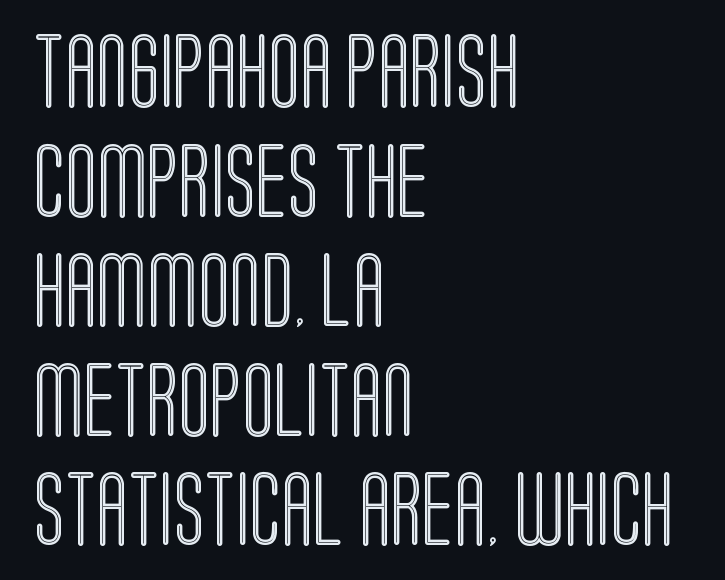
The image shows 74 px condensed type, upright; set left-aligned, normal line spacing (1.48x), normal letter spacing, not underlined; a large x-height.
